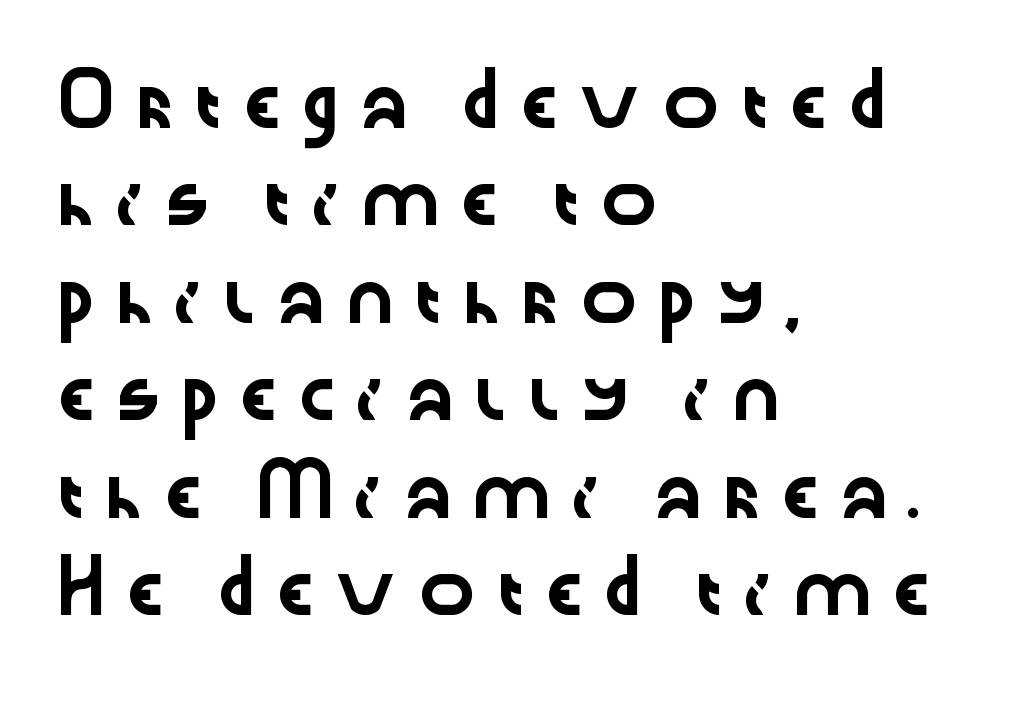
Q: Is the text italic (slanted)? A: No, it is upright.
Q: Is the typeface a serif or a sans-serif typeface? A: Sans-serif.
Q: Is the text underlined? A: No.
Q: How is the paragraph aligned? A: Left-aligned.
Q: Is the spacing between letters normal or unusually wide? A: Unusually wide.
Q: Is the spacing between lines tight, normal or loose? A: Loose.
Q: Width (condensed, normal, or wide)? A: Wide.
Q: Stroke contrast? A: Low.
Q: x-height? A: Medium.
Q: Monospaced? A: No.
